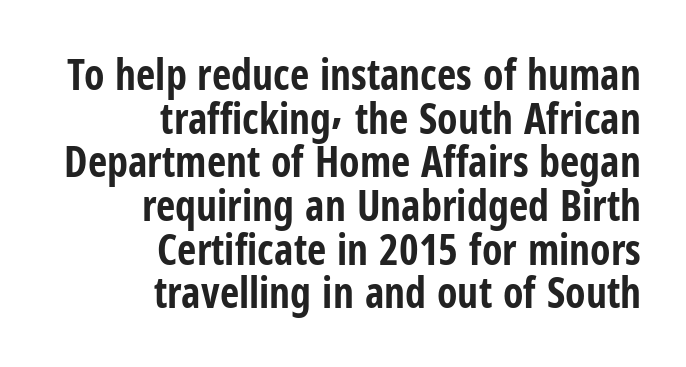
The image shows 42 px bold, condensed sans-serif type, upright; set right-aligned, tight line spacing (1.04x), normal letter spacing, not underlined; low stroke contrast and a medium x-height.
